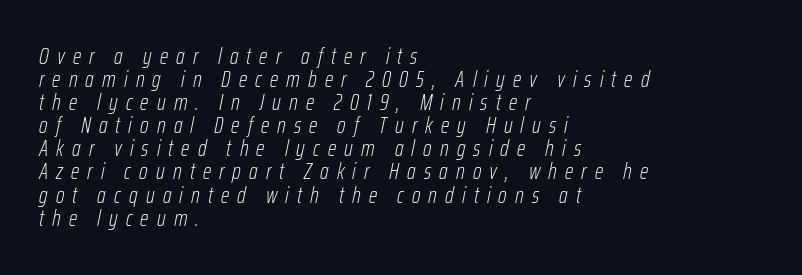
This rendering features lettering with no underline. Summary of vertical rhythm: compact, with narrow interline spacing. This rendering widens character spacing well past its baseline value. Stroke thickness stays within the range of a standard reading face or lighter.
